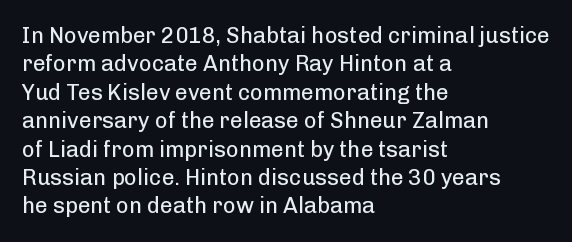
Q: Is the text bold? A: No.
Q: Is the text italic (slanted)? A: No, it is upright.
Q: Is the text underlined? A: No.
Q: How is the paragraph aligned? A: Left-aligned.
Q: Is the spacing between letters normal or unusually wide? A: Normal.
Q: Is the spacing between lines tight, normal or loose? A: Normal.
